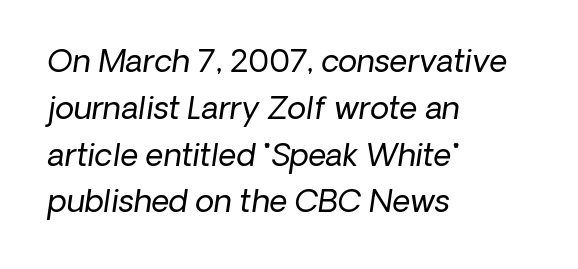
The image shows 31 px regular-weight type, italic (leaning right); set left-aligned, normal line spacing (1.51x), normal letter spacing, not underlined; low stroke contrast and a medium x-height.
